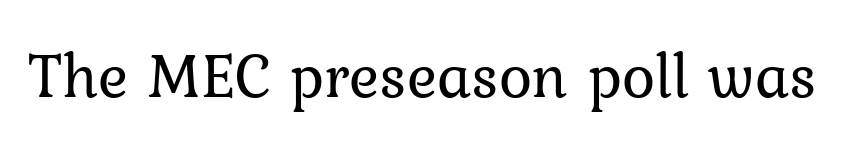
Posture: upright roman. Regarding serifs, this sample has them. The words here are not underlined. Here the glyphs are tracked normally, forming tight word shapes. Is this a fixed-width face? No — the glyphs have proportional, varying widths.
